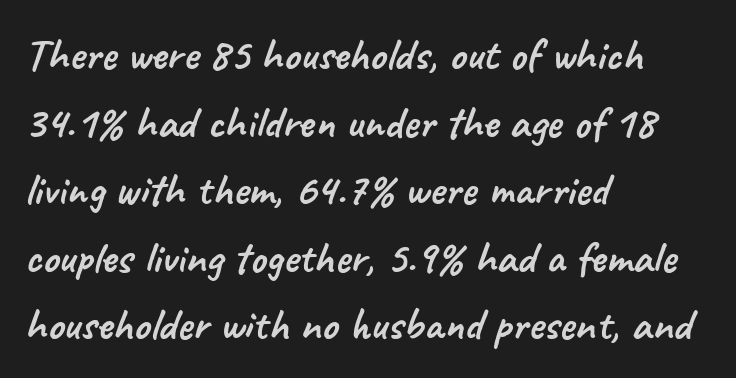
Q: Is the typeface a serif or a sans-serif typeface? A: Sans-serif.
Q: Is the text underlined? A: No.
Q: How is the paragraph aligned? A: Left-aligned.
Q: Is the spacing between letters normal or unusually wide? A: Normal.
Q: Is the spacing between lines tight, normal or loose? A: Normal.
Q: Width (condensed, normal, or wide)? A: Normal.
Q: Stroke contrast? A: Low.
Q: x-height? A: Small.
Q: Monospaced? A: No.
